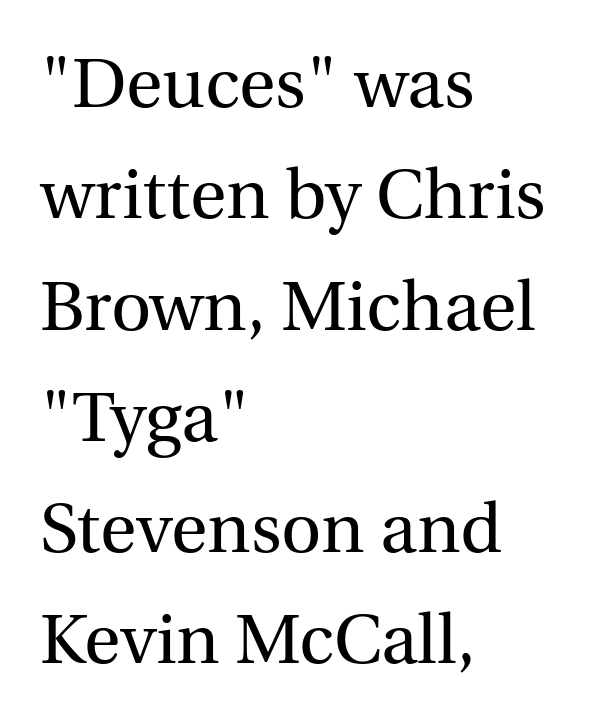
Q: Is the text bold? A: No.
Q: Is the text italic (slanted)? A: No, it is upright.
Q: Is the typeface a serif or a sans-serif typeface? A: Serif.
Q: Is the text underlined? A: No.
Q: How is the paragraph aligned? A: Left-aligned.
Q: Is the spacing between letters normal or unusually wide? A: Normal.
Q: Is the spacing between lines tight, normal or loose? A: Normal.
Q: Width (condensed, normal, or wide)? A: Normal.
Q: x-height? A: Medium.
Q: Monospaced? A: No.
